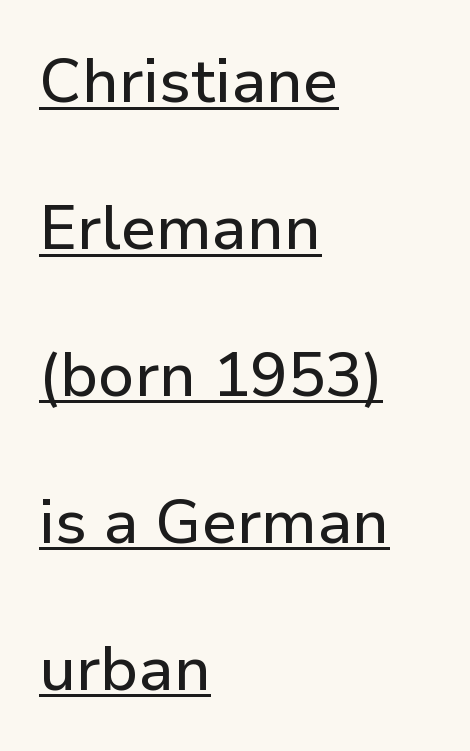
{"serif": "no", "italic": "no", "width": "normal", "stroke_contrast": "low", "x_height": "medium", "monospaced": "no", "underline": "yes", "align": "left", "line_spacing": "loose", "line_spacing_ratio": 2.37, "letter_spacing": "normal", "letter_spacing_em": 0.0, "glyph_px": 62}
